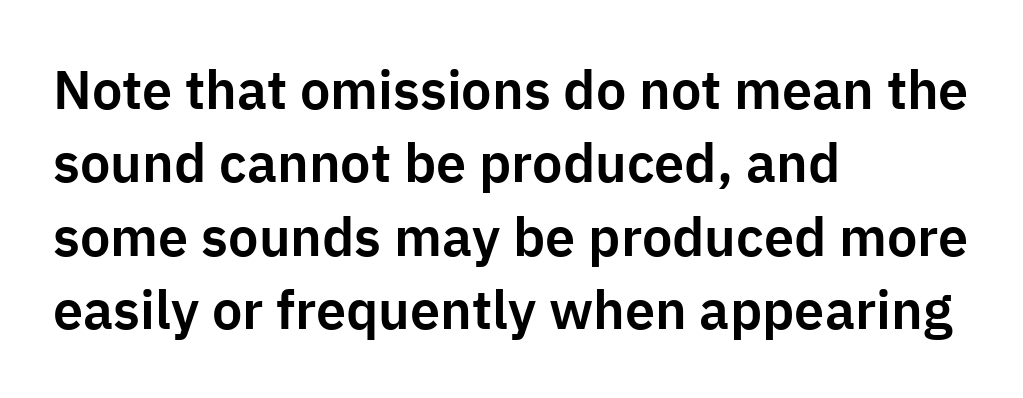
{"serif": "no", "italic": "no", "width": "normal", "stroke_contrast": "low", "x_height": "medium", "monospaced": "no", "underline": "no", "align": "left", "line_spacing": "normal", "line_spacing_ratio": 1.36, "letter_spacing": "normal", "letter_spacing_em": 0.0, "glyph_px": 54}
